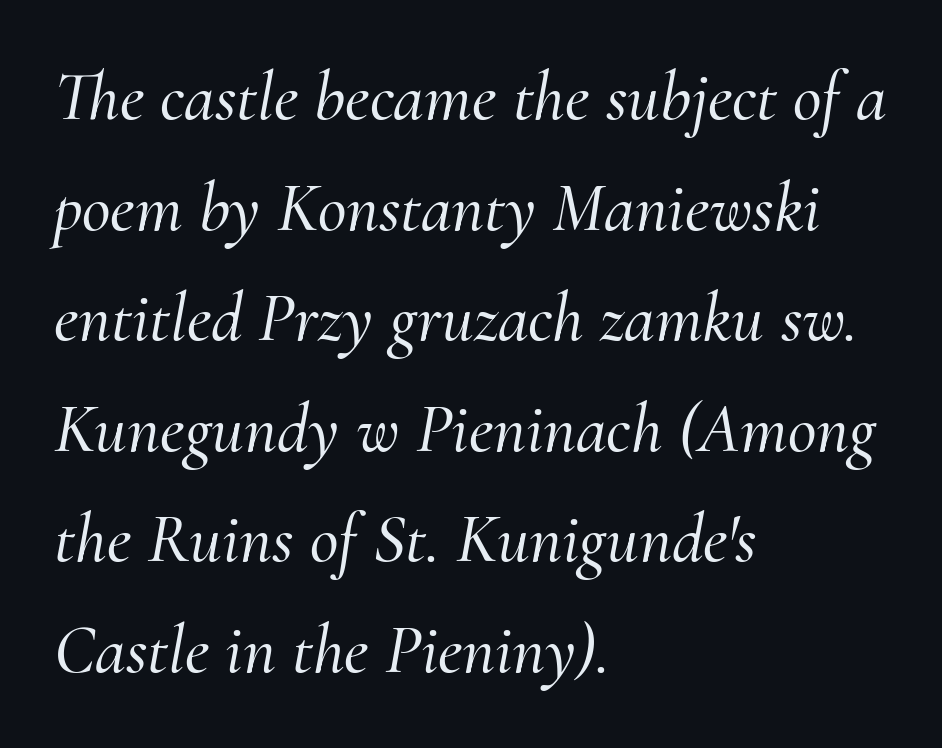
Q: Is the text italic (slanted)? A: Yes, it leans right by about 10 degrees.
Q: Is the typeface a serif or a sans-serif typeface? A: Serif.
Q: Is the text underlined? A: No.
Q: How is the paragraph aligned? A: Left-aligned.
Q: Is the spacing between letters normal or unusually wide? A: Normal.
Q: Is the spacing between lines tight, normal or loose? A: Normal.
Q: Width (condensed, normal, or wide)? A: Normal.
Q: Stroke contrast? A: Medium.
Q: x-height? A: Small.
Q: Monospaced? A: No.
